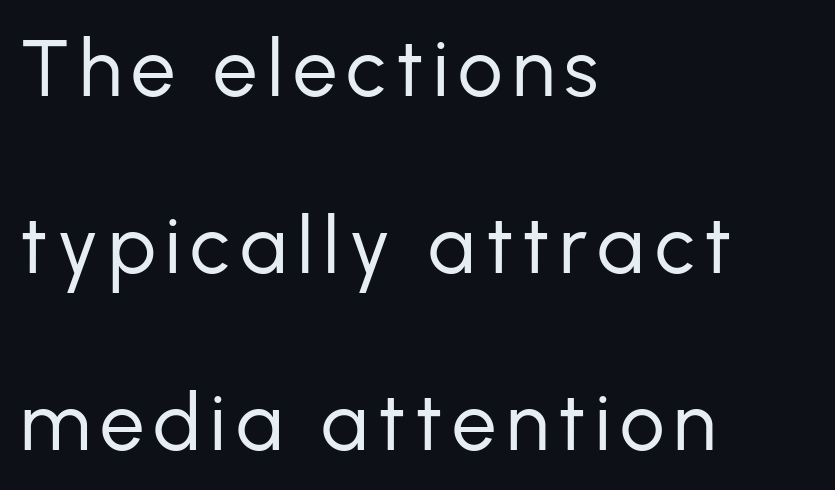
{"serif": "no", "italic": "no", "bold": "no", "weight": "regular", "width": "normal", "stroke_contrast": "low", "x_height": "medium", "monospaced": "no", "underline": "no", "align": "left", "line_spacing": "loose", "line_spacing_ratio": 2.24, "glyph_px": 79}
